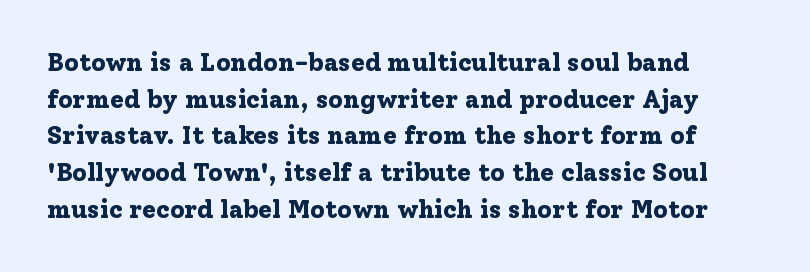
The image shows 25 px bold type, upright; set left-aligned, normal line spacing (1.47x), normal letter spacing, not underlined.
